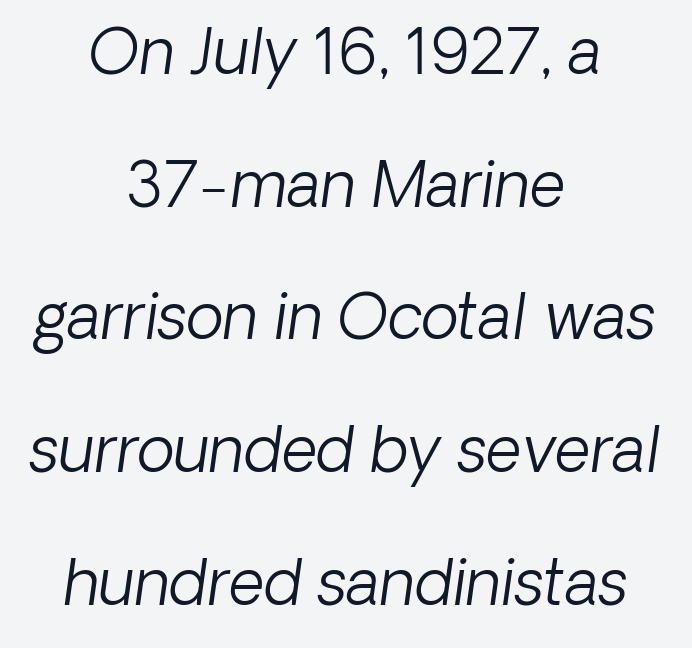
The image shows 62 px light sans-serif type; set centered, loose line spacing (2.14x), normal letter spacing, not underlined; low stroke contrast and a medium x-height.
